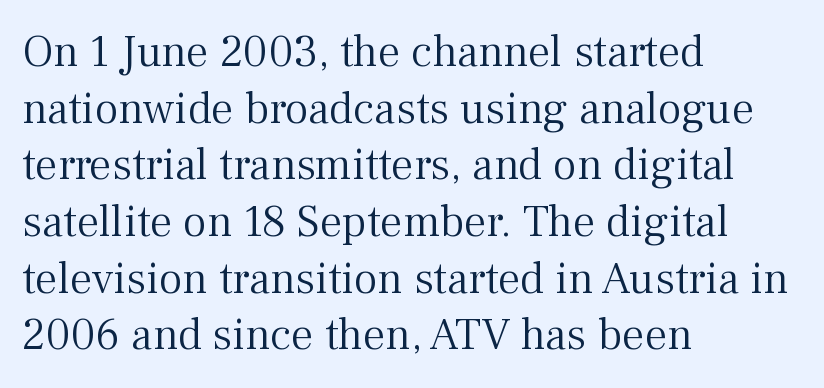
Letters rest on an invisible, unmarked baseline. If you drew a ruler down the left edge, every line would touch it. You could call the tracking neutral — neither tight nor loose. The font's upright variant was chosen for this text. Does the leading feel generous? No, just average.
